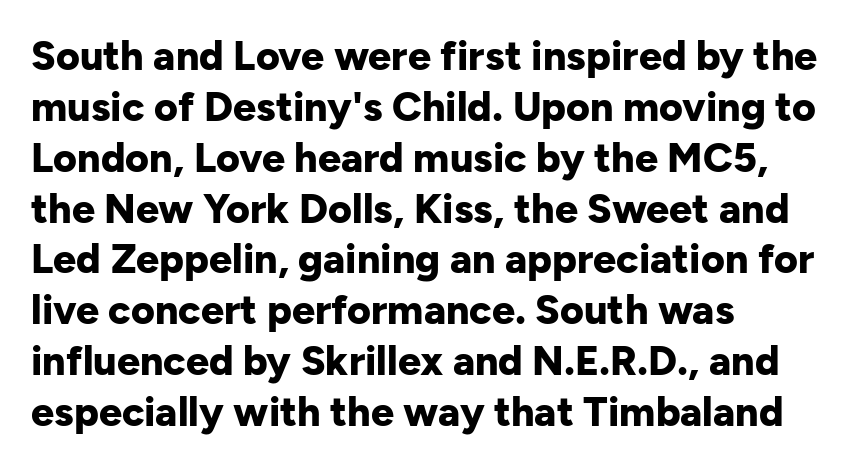
Is this a sans? Yes — the strokes have no serifs. Each word holds together tightly as a unit, with standard inter-letter gaps. Line beginnings align vertically; line endings do not. The rendering uses natural spacing where letterforms have individual widths.
